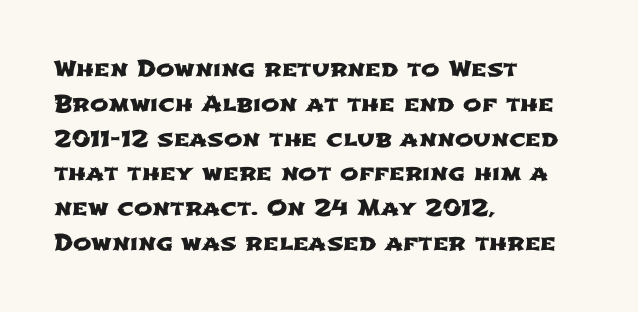
Q: Is the text underlined? A: No.
Q: How is the paragraph aligned? A: Left-aligned.
Q: Is the spacing between letters normal or unusually wide? A: Normal.
Q: Is the spacing between lines tight, normal or loose? A: Normal.
